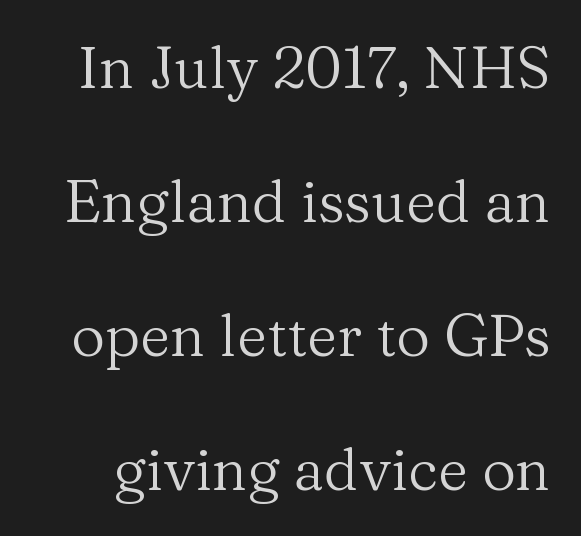
Descender tails drop into unmarked territory. The typesetting does not lean heavy: it is not bold. The face used here is proportionally spaced, like ordinary book or web type. A typesetter would call this leading open, well beyond the default.
